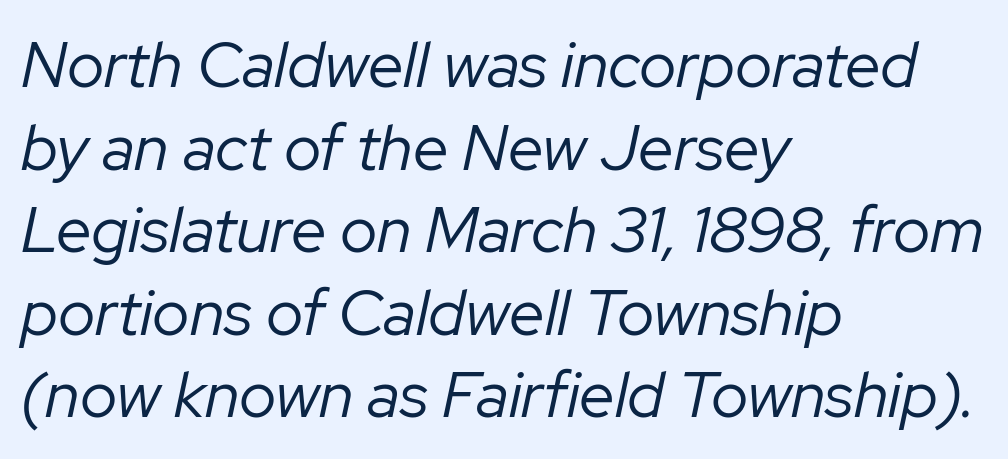
A normal amount of white space separates one row of letters from the next. Characters are canted at an angle relative to the baseline's perpendicular. Caption: multi-line text, flush left, ragged right. The type is set solid horizontally, with unmodified tracking.
